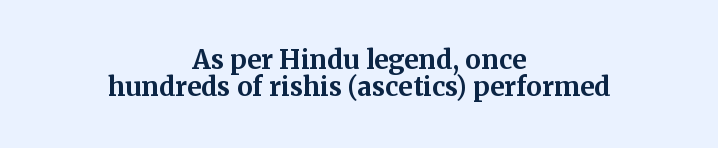
The image shows 26 px bold type, upright; set centered, tight line spacing (1.04x), normal letter spacing, not underlined.
